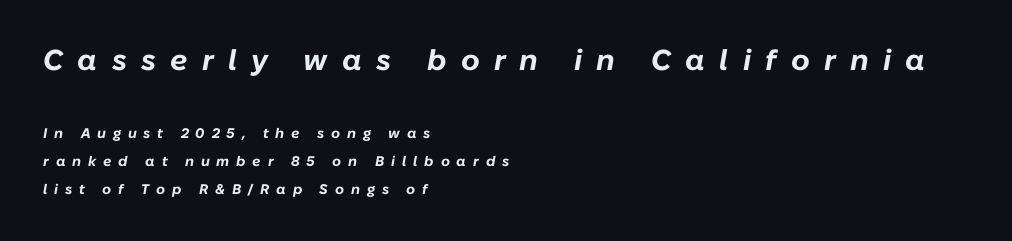
The strip under each line holds only bare page. The upper block of text is set noticeably larger than the block beneath it. Each word looks stretched out because of the extra space between its letters. The rendering uses a bold face; every stroke is thick and dark.
